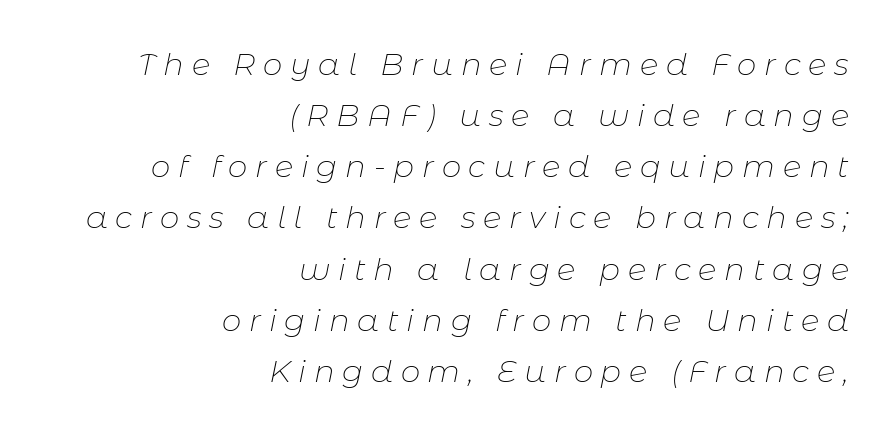
{"italic": "yes", "lean": "right", "slant_degrees": 11, "bold": "no", "weight": "thin", "width": "normal", "stroke_contrast": "low", "x_height": "medium", "monospaced": "no", "underline": "no", "align": "right", "line_spacing": "normal", "line_spacing_ratio": 1.65, "letter_spacing": "wide", "letter_spacing_em": 0.25, "glyph_px": 31}
